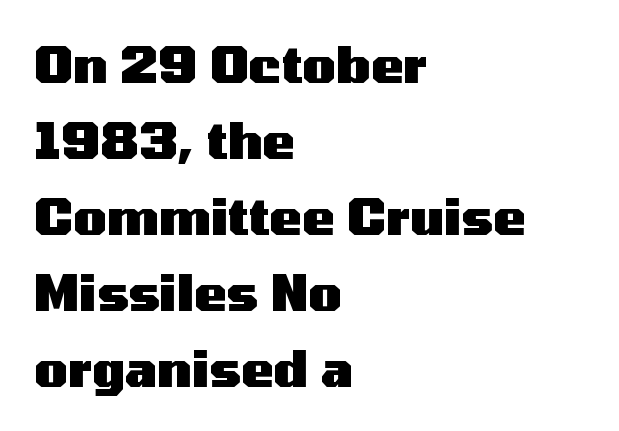
Notice how descenders clear the ascenders below comfortably — that's standard leading. The face used here has the dense, thick strokes of a bold. Visually the block forms a straight wall on the left and a jagged coastline on the right. This sample uses plain, unmodified letter spacing. The typeface chosen for these lines omits serifs.
